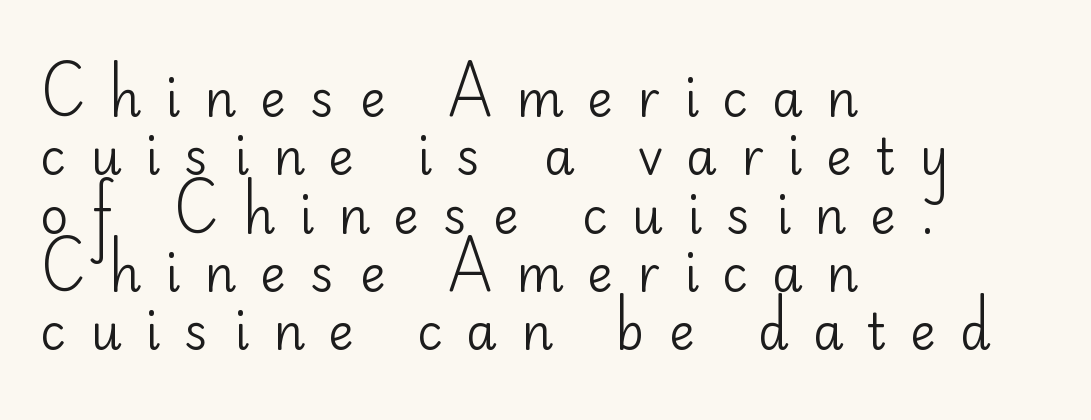
Q: Is the text bold? A: No.
Q: Is the text italic (slanted)? A: No, it is upright.
Q: Is the typeface a serif or a sans-serif typeface? A: Sans-serif.
Q: Is the text underlined? A: No.
Q: How is the paragraph aligned? A: Left-aligned.
Q: Is the spacing between letters normal or unusually wide? A: Unusually wide.
Q: Width (condensed, normal, or wide)? A: Normal.
Q: Stroke contrast? A: Low.
Q: x-height? A: Small.
Q: Monospaced? A: No.
